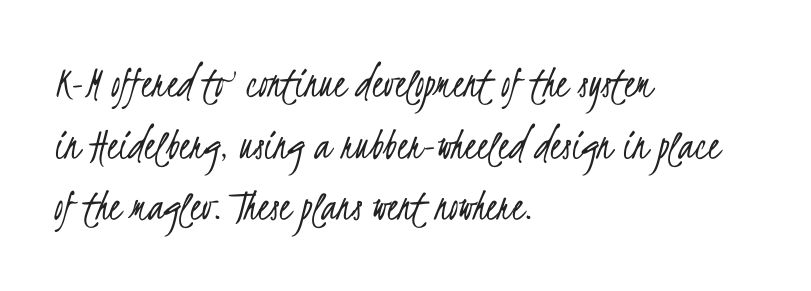
Q: Is the text bold? A: No.
Q: Is the typeface a serif or a sans-serif typeface? A: Sans-serif.
Q: Is the text underlined? A: No.
Q: How is the paragraph aligned? A: Left-aligned.
Q: Is the spacing between letters normal or unusually wide? A: Normal.
Q: Is the spacing between lines tight, normal or loose? A: Normal.
Q: Width (condensed, normal, or wide)? A: Condensed.
Q: Stroke contrast? A: Low.
Q: x-height? A: Small.
Q: Monospaced? A: No.
